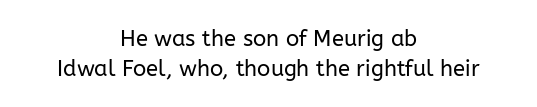
A clean baseline with only descenders dipping below it. Neither beginnings nor endings align; midpoints do. Rows of type keep a routine distance in the vertical direction. Glyph-to-glyph distance matches everyday printed text. In terms of posture, this sample is upright.
